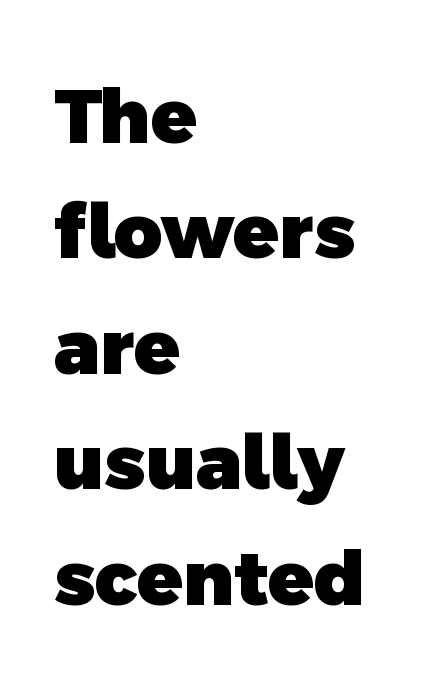
The image shows 75 px heavy sans-serif type; set left-aligned, normal line spacing (1.54x), normal letter spacing, not underlined; a medium x-height.
